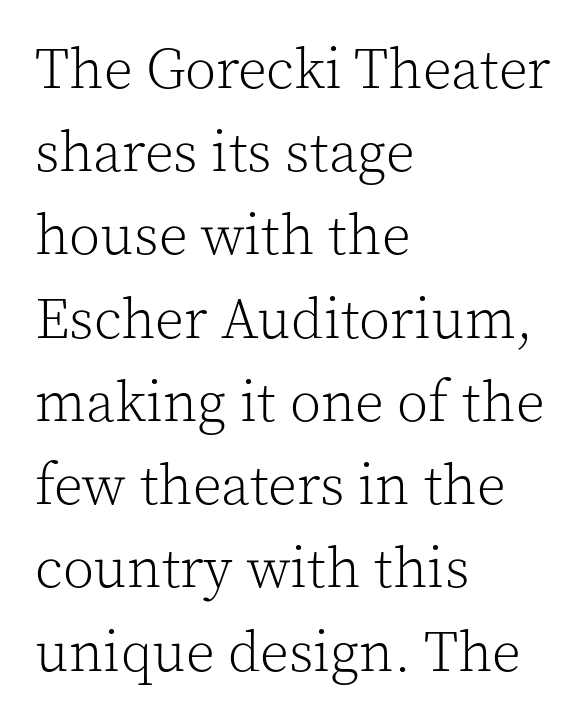
The image shows 57 px light serif type, upright; set left-aligned, normal line spacing (1.46x), normal letter spacing, not underlined; a medium x-height.
